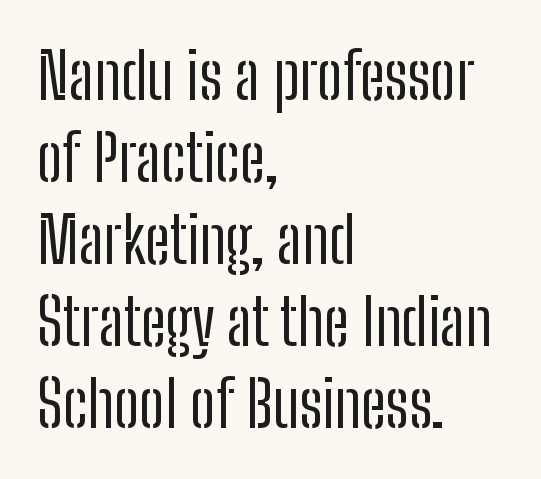
{"serif": "no", "italic": "no", "bold": "no", "weight": "regular", "width": "condensed", "stroke_contrast": "low", "x_height": "medium", "monospaced": "no", "underline": "no", "align": "left", "line_spacing": "normal", "line_spacing_ratio": 1.28, "letter_spacing": "normal", "letter_spacing_em": 0.0, "glyph_px": 64}
